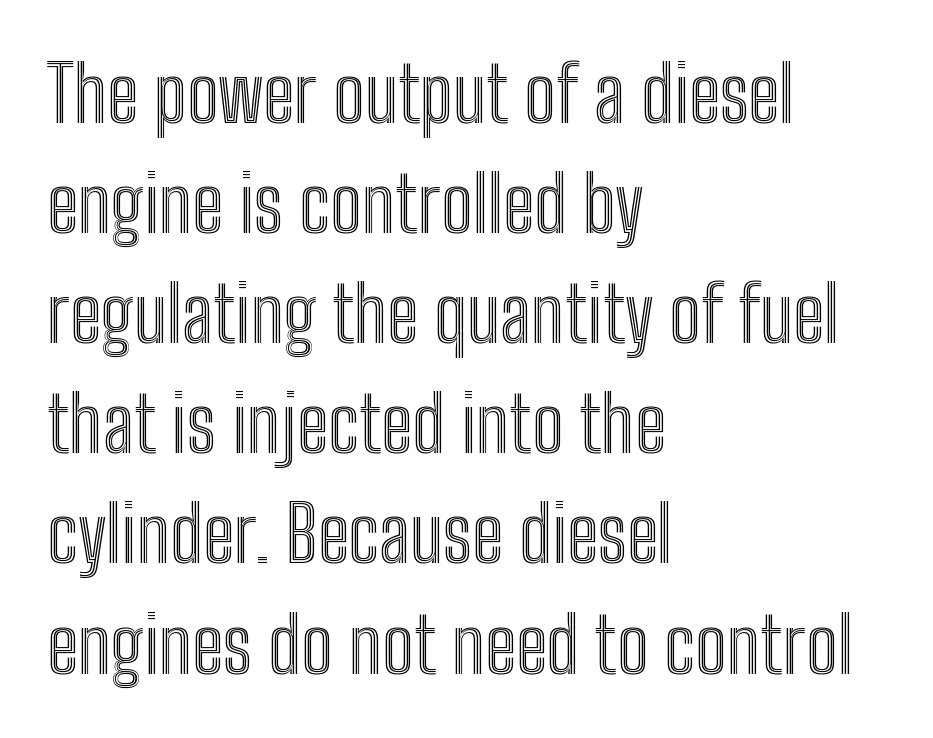
{"italic": "no", "width": "condensed", "x_height": "medium", "monospaced": "no", "underline": "no", "align": "left", "line_spacing": "normal", "line_spacing_ratio": 1.43, "letter_spacing": "normal", "letter_spacing_em": 0.0, "glyph_px": 77}
